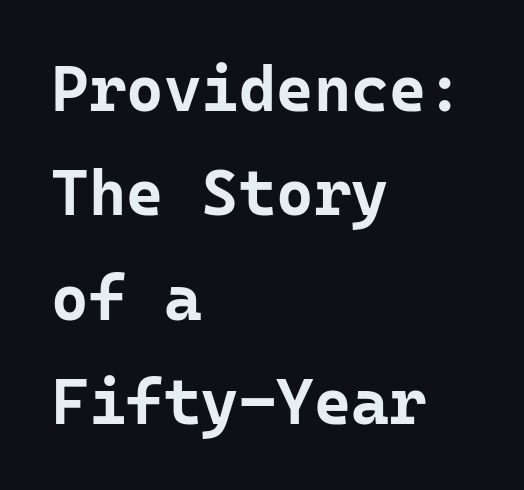
Q: Is the text bold? A: Yes.
Q: Is the text italic (slanted)? A: No, it is upright.
Q: Is the typeface a serif or a sans-serif typeface? A: Sans-serif.
Q: Is the text underlined? A: No.
Q: How is the paragraph aligned? A: Left-aligned.
Q: Is the spacing between letters normal or unusually wide? A: Normal.
Q: Is the spacing between lines tight, normal or loose? A: Normal.
Q: Width (condensed, normal, or wide)? A: Normal.
Q: Stroke contrast? A: Low.
Q: x-height? A: Medium.
Q: Monospaced? A: Yes.
